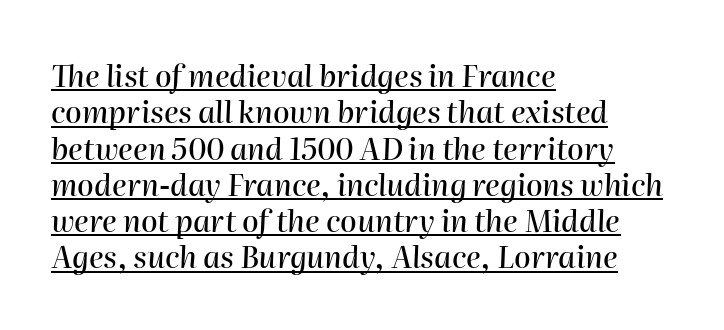
Q: Is the text italic (slanted)? A: Yes, it leans right by about 2 degrees.
Q: Is the text underlined? A: Yes.
Q: How is the paragraph aligned? A: Left-aligned.
Q: Is the spacing between letters normal or unusually wide? A: Normal.
Q: Width (condensed, normal, or wide)? A: Normal.
Q: Stroke contrast? A: High.
Q: x-height? A: Medium.
Q: Monospaced? A: No.
